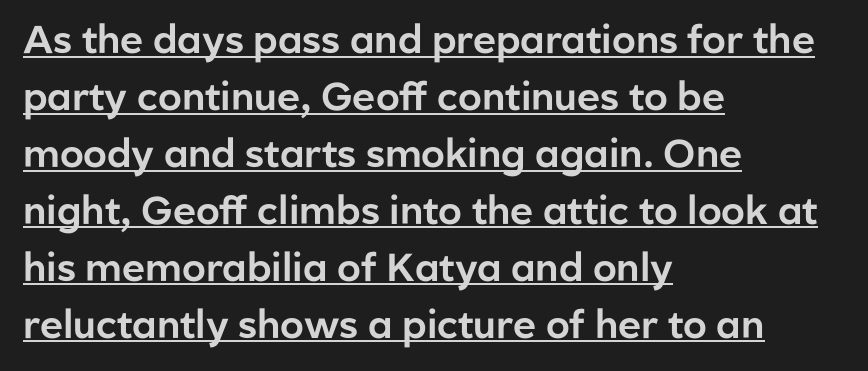
The image shows 39 px sans-serif type, upright; set left-aligned, normal line spacing (1.46x), normal letter spacing, underlined; low stroke contrast and a medium x-height.
